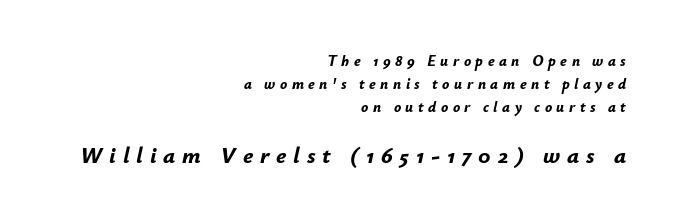
The following chunk of copy outweighs the initial chunk in type size. Tracking value appears strongly positive — letters spread wide. Clear beneath every line of the passage. Which margin do the lines hug? The right one — the left edge is uneven.
